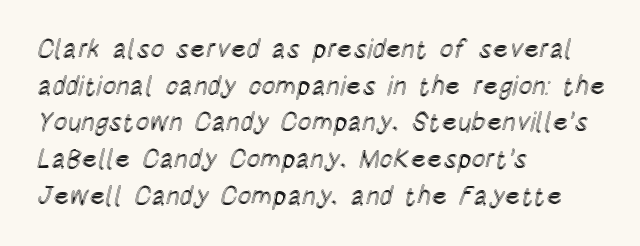
The image shows 26 px text type; set left-aligned, normal line spacing (1.41x), normal letter spacing, not underlined.
